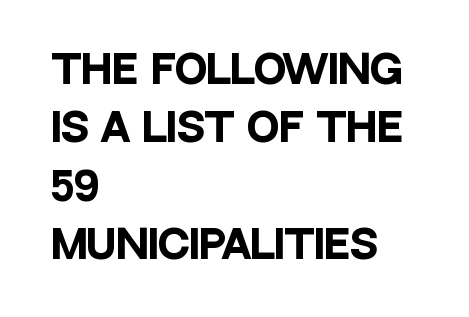
{"serif": "no", "italic": "no", "bold": "yes", "weight": "heavy", "width": "condensed", "stroke_contrast": "low", "x_height": "large", "monospaced": "no", "underline": "no", "align": "left", "line_spacing": "normal", "line_spacing_ratio": 1.5, "letter_spacing": "normal", "letter_spacing_em": 0.0, "glyph_px": 39}
